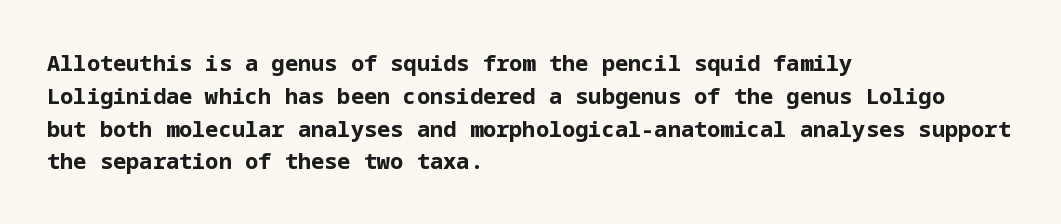
The image shows 22 px bold type, upright; set left-aligned, normal line spacing (1.49x), normal letter spacing, not underlined.
